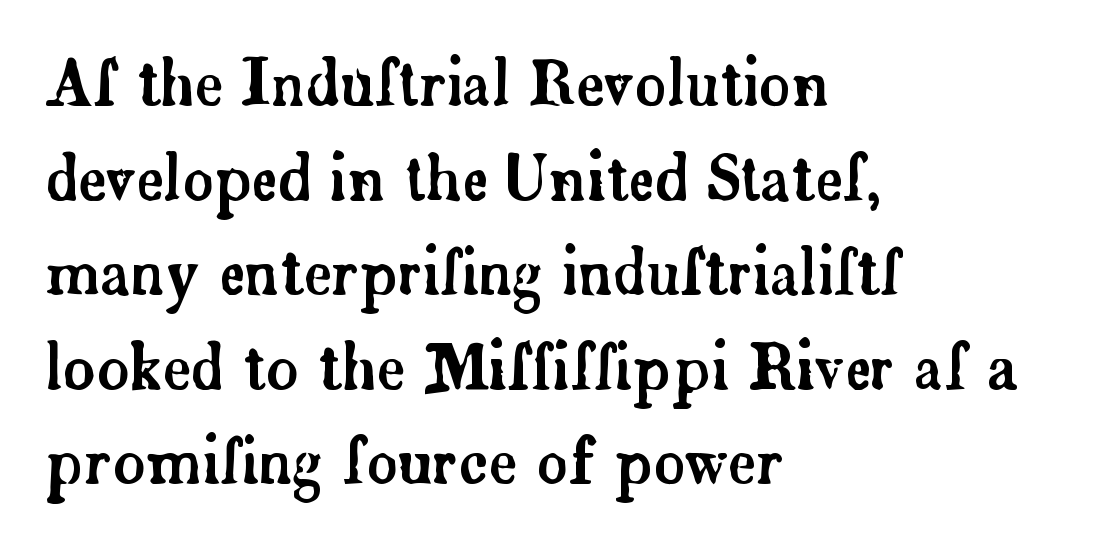
Q: Is the text italic (slanted)? A: No, it is upright.
Q: Is the typeface a serif or a sans-serif typeface? A: Serif.
Q: Is the text underlined? A: No.
Q: How is the paragraph aligned? A: Left-aligned.
Q: Is the spacing between letters normal or unusually wide? A: Normal.
Q: Is the spacing between lines tight, normal or loose? A: Normal.
Q: Width (condensed, normal, or wide)? A: Normal.
Q: Stroke contrast? A: Low.
Q: x-height? A: Small.
Q: Monospaced? A: No.
